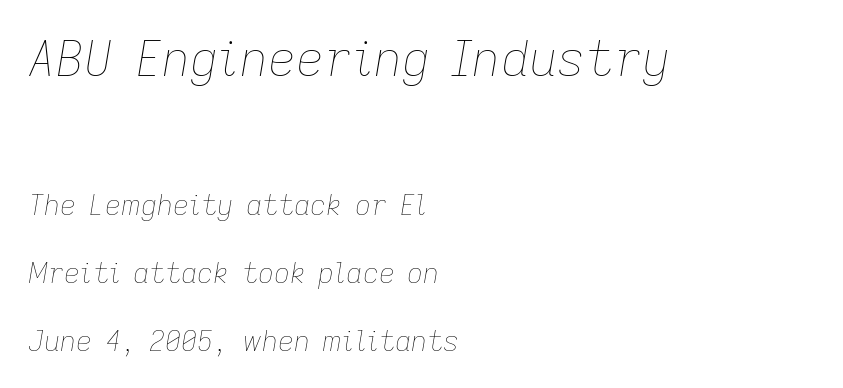
The image shows 49 px thin type, italic (leaning right); set left-aligned, loose line spacing (2.44x), normal letter spacing, not underlined; the first (top) block is 1.75x larger; low stroke contrast and a medium x-height.
